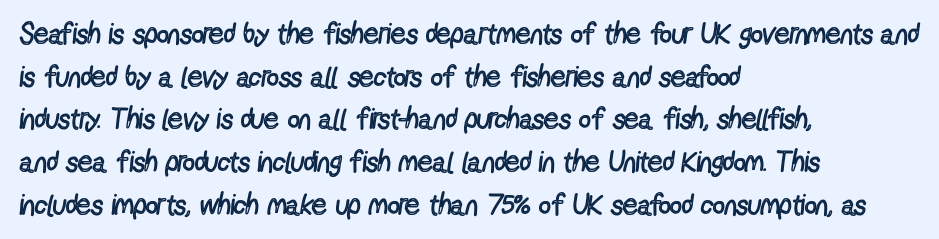
Proportional: the letters do not fall into vertical columns. Weight: regular or lighter. Reading down the block, your eye returns to a fixed left position each line. Clear beneath every line of the passage.
